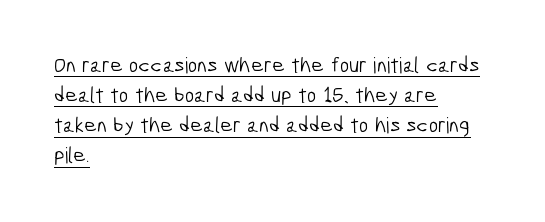
The image shows 22 px text type; set left-aligned, normal line spacing (1.37x), normal letter spacing, underlined.
